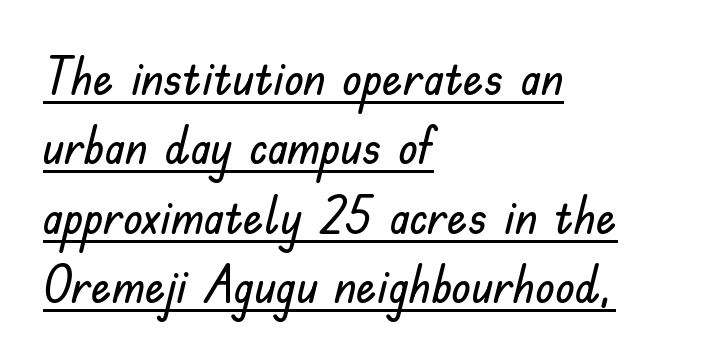
{"serif": "no", "width": "normal", "stroke_contrast": "low", "x_height": "small", "monospaced": "no", "underline": "yes", "align": "left", "line_spacing": "normal", "line_spacing_ratio": 1.36, "letter_spacing": "normal", "letter_spacing_em": 0.0, "glyph_px": 51}
